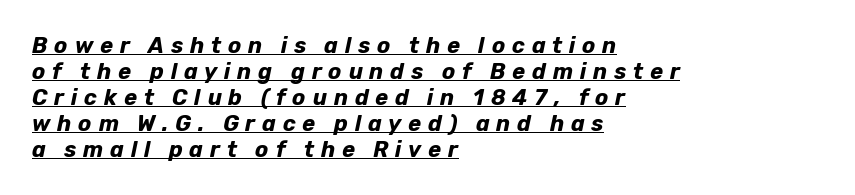
The typesetting leans heavy: a genuine bold. The string is rendered with underlining switched on. Reading down the block, your eye returns to a fixed left position each line. The axis of the letterforms is tilted away from vertical.
